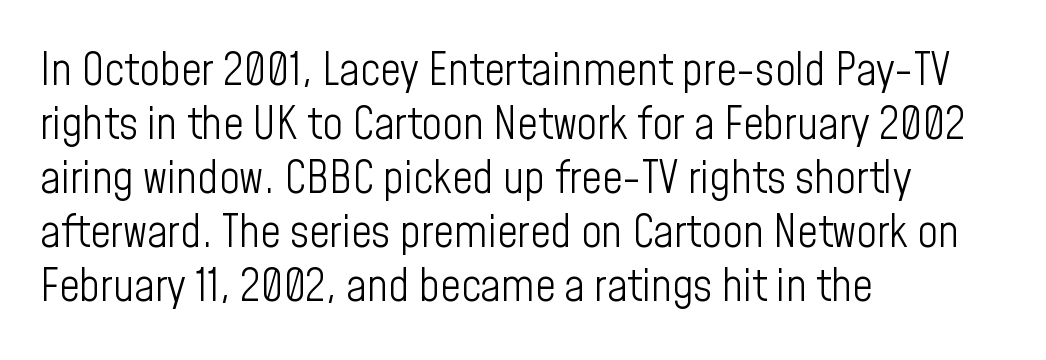
The image shows 45 px light, condensed sans-serif type, upright; set left-aligned, line spacing 1.2x, normal letter spacing, not underlined; low stroke contrast and a medium x-height.
